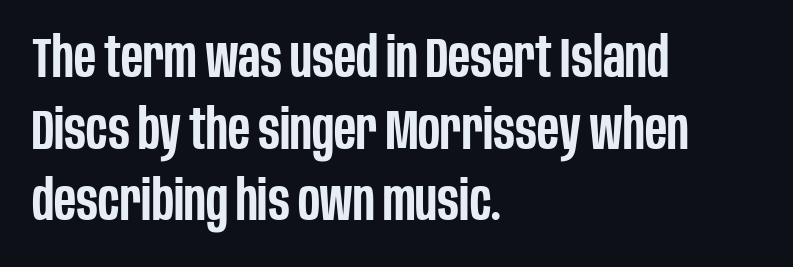
{"serif": "no", "italic": "no", "bold": "semi", "weight": "semibold", "width": "condensed", "stroke_contrast": "low", "x_height": "large", "monospaced": "no", "underline": "no", "align": "left", "line_spacing": "normal", "line_spacing_ratio": 1.28, "letter_spacing": "normal", "letter_spacing_em": 0.0, "glyph_px": 56}
